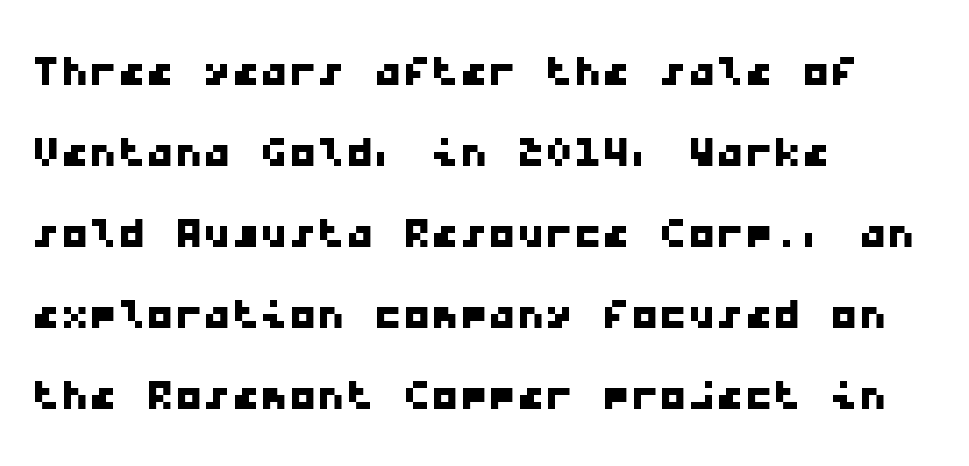
The image shows 57 px wide sans-serif type, monospaced; set left-aligned, normal line spacing (1.42x), normal letter spacing, not underlined; low stroke contrast and a medium x-height.
